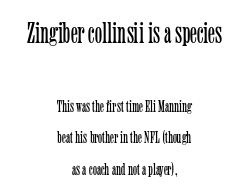
{"serif": "yes", "italic": "no", "bold": "no", "weight": "light", "width": "condensed", "stroke_contrast": "low", "x_height": "medium", "monospaced": "no", "underline": "no", "align": "center", "line_spacing_ratio": 1.86, "letter_spacing": "normal", "letter_spacing_em": 0.0, "larger_block": "first", "size_ratio": 1.76, "glyph_px": 30}
